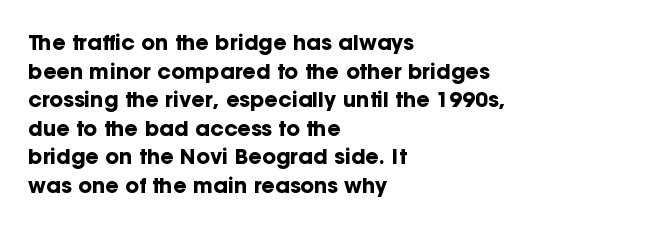
Q: Is the text bold? A: Yes.
Q: Is the text italic (slanted)? A: No, it is upright.
Q: Is the text underlined? A: No.
Q: How is the paragraph aligned? A: Left-aligned.
Q: Is the spacing between letters normal or unusually wide? A: Normal.
Q: Is the spacing between lines tight, normal or loose? A: Normal.
